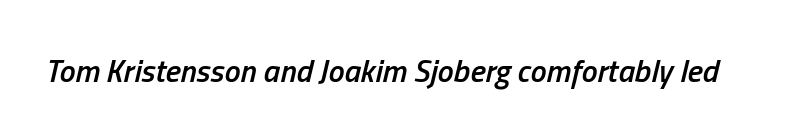
Q: Is the text bold? A: Semi-bold.
Q: Is the text italic (slanted)? A: Yes, it leans right by about 13 degrees.
Q: Is the text underlined? A: No.
Q: Is the spacing between letters normal or unusually wide? A: Normal.
Q: Width (condensed, normal, or wide)? A: Condensed.
Q: Stroke contrast? A: Low.
Q: x-height? A: Medium.
Q: Monospaced? A: No.
